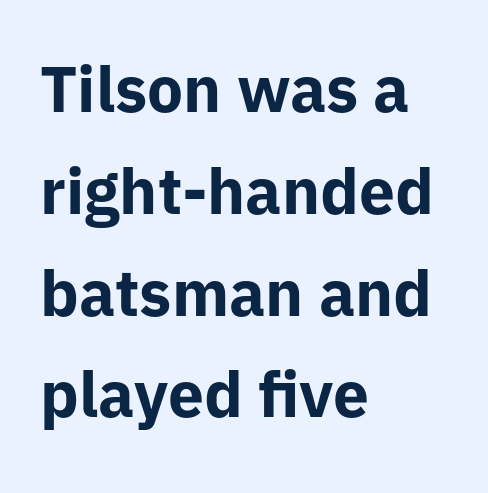
{"serif": "no", "italic": "no", "bold": "yes", "weight": "bold", "width": "normal", "stroke_contrast": "low", "x_height": "medium", "monospaced": "no", "underline": "no", "align": "left", "line_spacing": "normal", "line_spacing_ratio": 1.59, "letter_spacing": "normal", "letter_spacing_em": 0.0, "glyph_px": 64}
